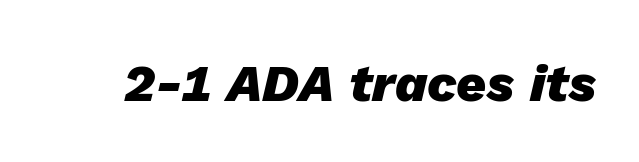
Q: Is the text bold? A: Yes.
Q: Is the text italic (slanted)? A: Yes, it leans right by about 13 degrees.
Q: Is the text underlined? A: No.
Q: Is the spacing between letters normal or unusually wide? A: Normal.
Q: Width (condensed, normal, or wide)? A: Normal.
Q: Stroke contrast? A: Low.
Q: x-height? A: Medium.
Q: Monospaced? A: No.
